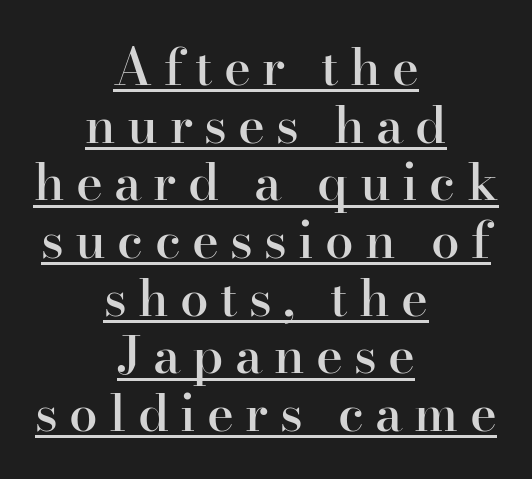
A typesetter would label this face a serif. These lines were composed using upright roman letters. Short note: letters widely spaced. Here the designer chose a conventional face with non-uniform glyph widths. The face used here is a semibold: visibly heavier than regular, lighter than bold.
